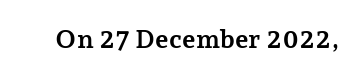
{"italic": "no", "bold": "yes", "underline": "no", "letter_spacing": "normal", "letter_spacing_em": 0.0, "glyph_px": 26}
